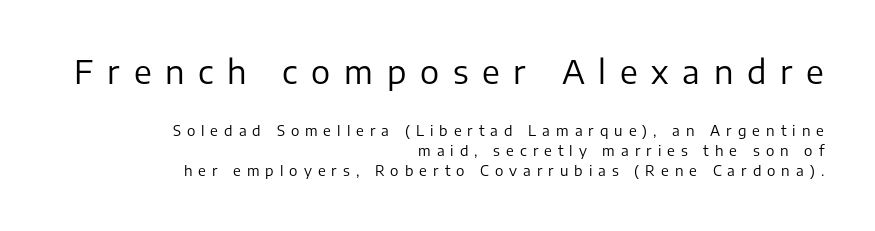
Q: Is the text bold? A: No.
Q: Is the text italic (slanted)? A: No, it is upright.
Q: Is the typeface a serif or a sans-serif typeface? A: Sans-serif.
Q: Is the text underlined? A: No.
Q: How is the paragraph aligned? A: Right-aligned.
Q: Is the spacing between letters normal or unusually wide? A: Unusually wide.
Q: Is the spacing between lines tight, normal or loose? A: Normal.
Q: Which block of text is set in a larger size, the first (top) or the second (bottom)? A: The first (top) one.
Q: Width (condensed, normal, or wide)? A: Normal.
Q: Stroke contrast? A: Low.
Q: x-height? A: Medium.
Q: Monospaced? A: No.
